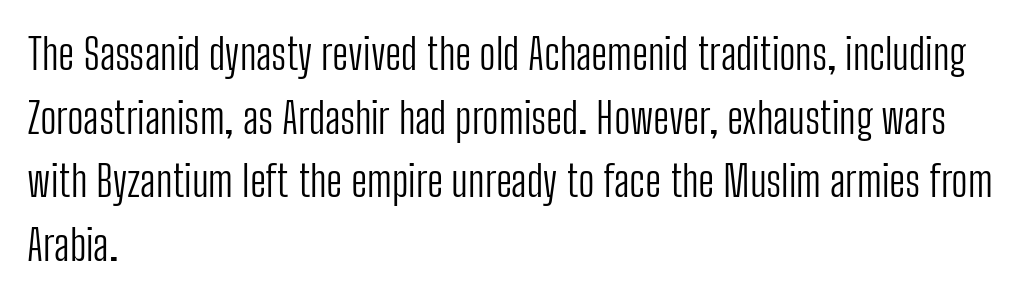
The image shows 43 px light, condensed sans-serif type, upright; set left-aligned, normal line spacing (1.48x), normal letter spacing, not underlined; low stroke contrast and a medium x-height.
